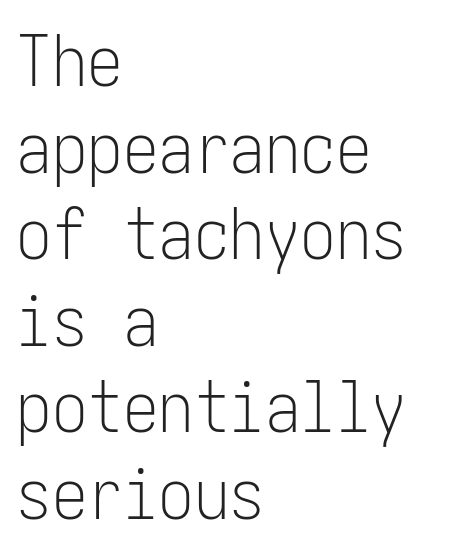
Q: Is the text bold? A: No.
Q: Is the text italic (slanted)? A: No, it is upright.
Q: Is the typeface a serif or a sans-serif typeface? A: Sans-serif.
Q: Is the text underlined? A: No.
Q: How is the paragraph aligned? A: Left-aligned.
Q: Is the spacing between letters normal or unusually wide? A: Normal.
Q: Width (condensed, normal, or wide)? A: Condensed.
Q: Stroke contrast? A: Low.
Q: x-height? A: Medium.
